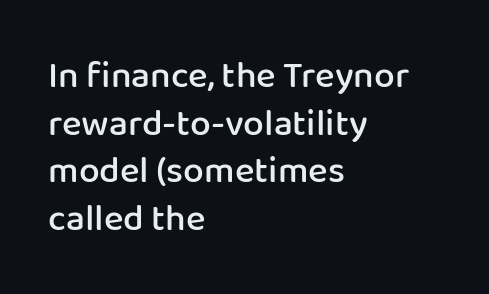
The typesetting leans somewhat heavy: a semibold. Layout note: lines flush left. This sample uses a sans-serif face. Successive baselines arrive at the customary interval.
